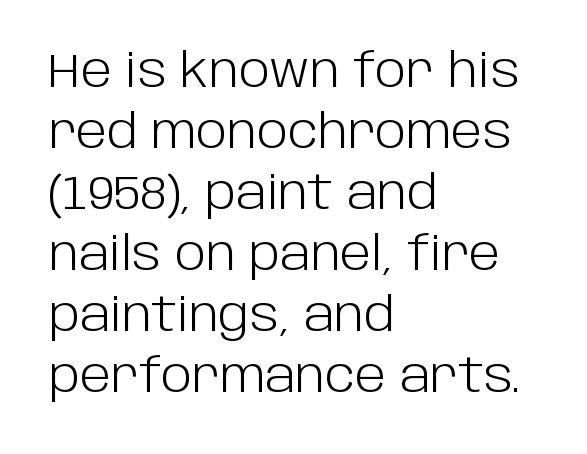
The image shows 47 px light sans-serif type, upright; set left-aligned, normal line spacing (1.3x), normal letter spacing, not underlined; low stroke contrast and a large x-height.
